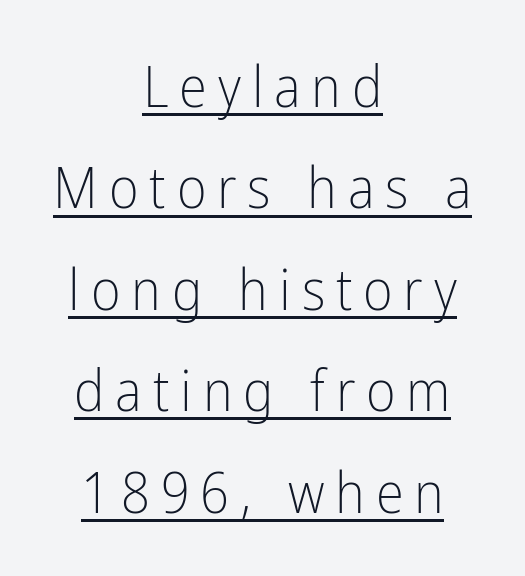
The image shows 57 px light, condensed sans-serif type, upright; set centered, line spacing 1.78x, underlined; low stroke contrast and a medium x-height.
